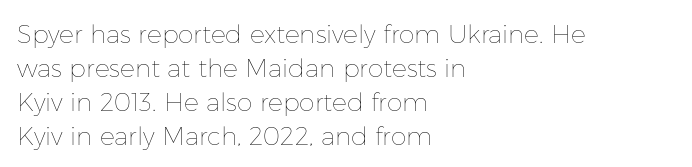
{"italic": "no", "bold": "no", "underline": "no", "align": "left", "line_spacing": "normal", "line_spacing_ratio": 1.36, "letter_spacing": "normal", "letter_spacing_em": 0.0, "glyph_px": 25}
